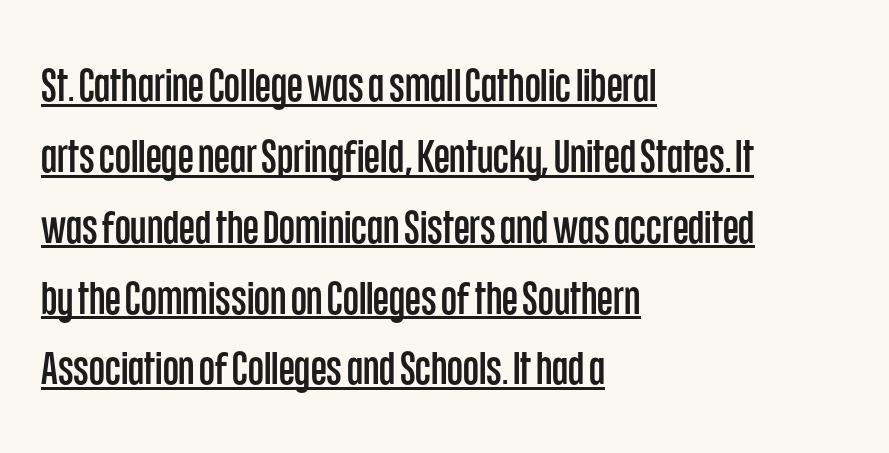
The image shows 46 px condensed sans-serif type, upright; set left-aligned, normal line spacing (1.54x), normal letter spacing, underlined; low stroke contrast and a large x-height.
